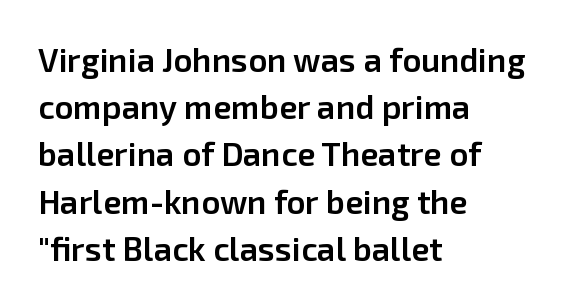
The image shows 33 px semibold sans-serif type, upright; set left-aligned, normal line spacing (1.43x), normal letter spacing, not underlined; low stroke contrast and a medium x-height.
